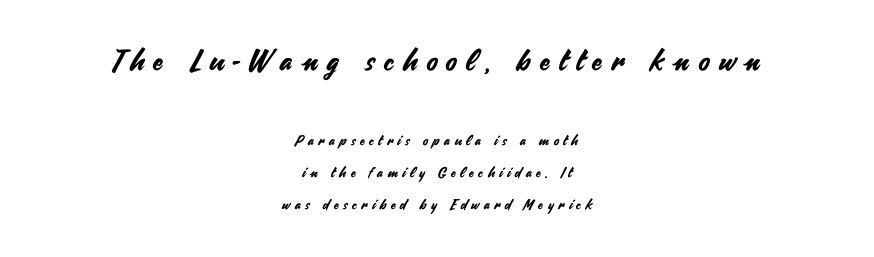
Q: Is the text italic (slanted)? A: Yes.
Q: Is the typeface a serif or a sans-serif typeface? A: Sans-serif.
Q: Is the text underlined? A: No.
Q: How is the paragraph aligned? A: Centered.
Q: Is the spacing between letters normal or unusually wide? A: Unusually wide.
Q: Is the spacing between lines tight, normal or loose? A: Loose.
Q: Which block of text is set in a larger size, the first (top) or the second (bottom)? A: The first (top) one.
Q: Width (condensed, normal, or wide)? A: Normal.
Q: Stroke contrast? A: Medium.
Q: x-height? A: Small.
Q: Monospaced? A: No.
